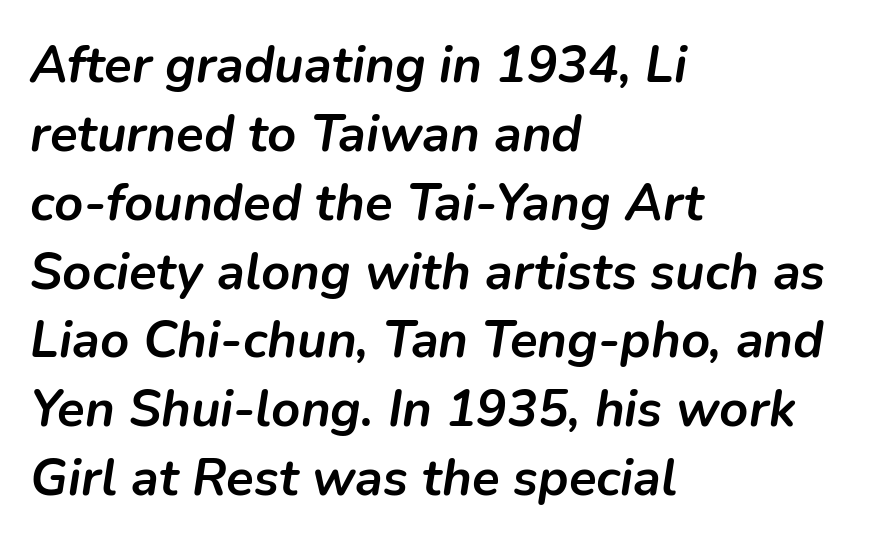
Q: Is the text bold? A: Yes.
Q: Is the text italic (slanted)? A: Yes, it leans right by about 9 degrees.
Q: Is the text underlined? A: No.
Q: How is the paragraph aligned? A: Left-aligned.
Q: Is the spacing between letters normal or unusually wide? A: Normal.
Q: Is the spacing between lines tight, normal or loose? A: Normal.
Q: Width (condensed, normal, or wide)? A: Normal.
Q: Stroke contrast? A: Low.
Q: x-height? A: Medium.
Q: Monospaced? A: No.
